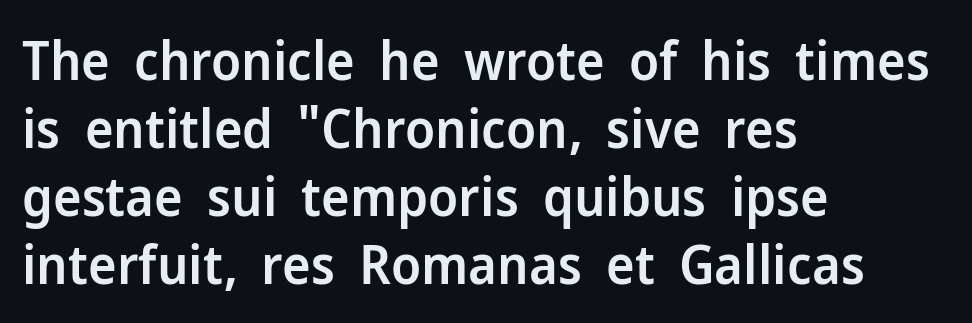
The image shows 54 px semibold sans-serif type, upright; set left-aligned, normal line spacing (1.26x), normal letter spacing, not underlined; low stroke contrast and a medium x-height.
